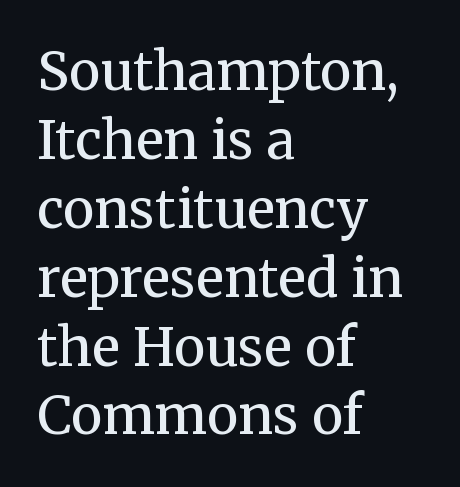
The image shows 53 px regular-weight serif type, upright; set left-aligned, normal line spacing (1.3x), normal letter spacing, not underlined; medium stroke contrast and a medium x-height.
